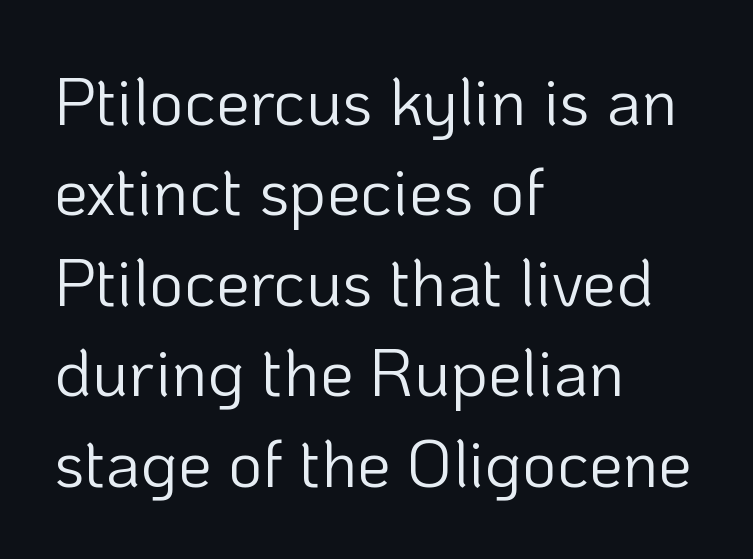
Q: Is the text bold? A: No.
Q: Is the text italic (slanted)? A: No, it is upright.
Q: Is the typeface a serif or a sans-serif typeface? A: Sans-serif.
Q: Is the text underlined? A: No.
Q: How is the paragraph aligned? A: Left-aligned.
Q: Is the spacing between letters normal or unusually wide? A: Normal.
Q: Is the spacing between lines tight, normal or loose? A: Normal.
Q: Width (condensed, normal, or wide)? A: Normal.
Q: Stroke contrast? A: Low.
Q: x-height? A: Medium.
Q: Monospaced? A: No.
